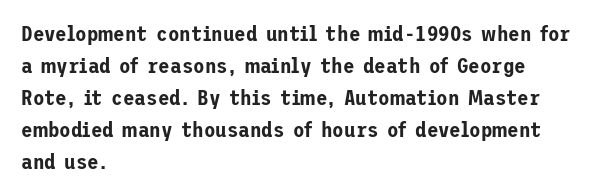
Q: Is the text italic (slanted)? A: No, it is upright.
Q: Is the text underlined? A: No.
Q: How is the paragraph aligned? A: Left-aligned.
Q: Is the spacing between letters normal or unusually wide? A: Normal.
Q: Is the spacing between lines tight, normal or loose? A: Normal.
